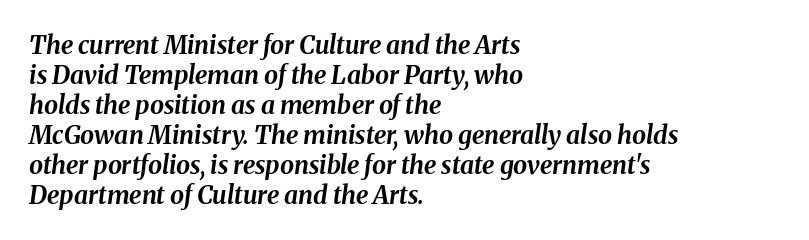
Tracking value appears to be zero — textbook default spacing. The glyphs look as if they've been sheared to an angle. The typesetting leans heavy: a genuine bold. The passage shown is not underscored anywhere. Layout note: lines flush left.
